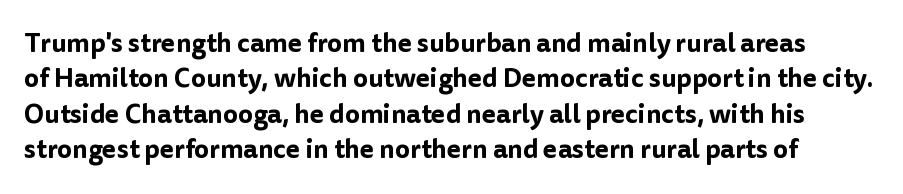
The image shows 26 px text type, upright; set normal line spacing (1.36x), normal letter spacing, not underlined.
